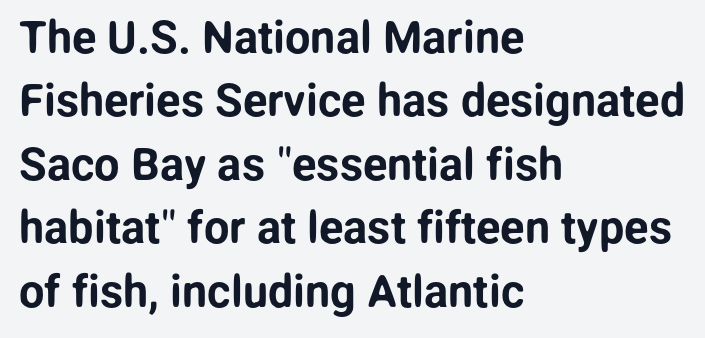
Summary of vertical rhythm: regular, with standard interline spacing. Compared with a centered layout, this one pins lines to the left instead. The lettering holds an erect, upright posture throughout. Underlining? Definitely not there.
